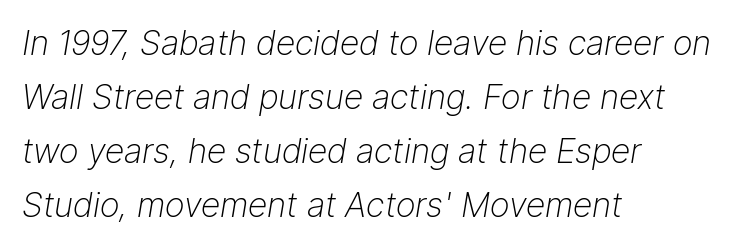
The rendering keeps characters at their native spacing. Horizontally, the lines are justified to the leading edge only. Clear beneath every line of the passage. A quiet, ordinary-to-light weight characterises the typeface. The letters advance in unequal steps, a hallmark of proportional type.
